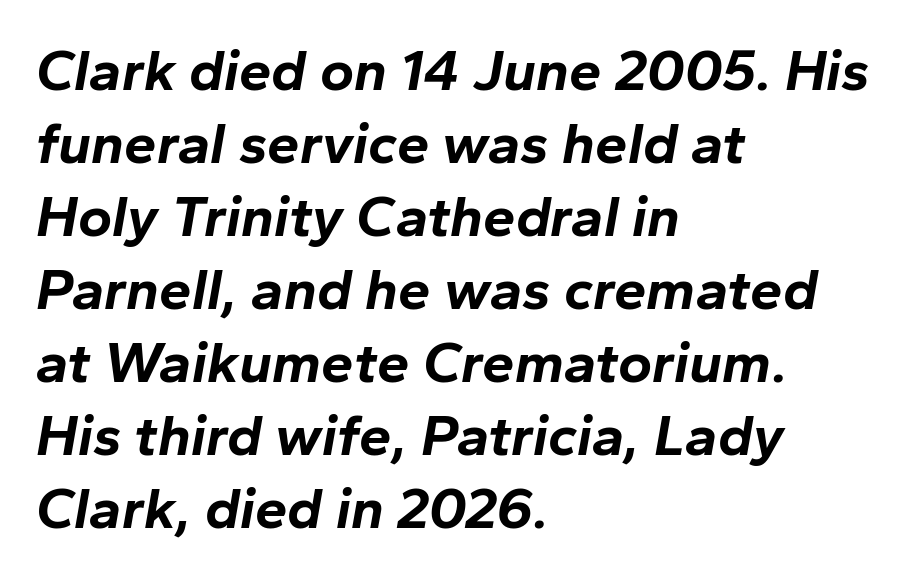
Q: Is the text bold? A: Yes.
Q: Is the text italic (slanted)? A: Yes, it leans right by about 10 degrees.
Q: Is the text underlined? A: No.
Q: How is the paragraph aligned? A: Left-aligned.
Q: Is the spacing between letters normal or unusually wide? A: Normal.
Q: Is the spacing between lines tight, normal or loose? A: Normal.
Q: Width (condensed, normal, or wide)? A: Normal.
Q: Stroke contrast? A: Low.
Q: x-height? A: Medium.
Q: Monospaced? A: No.
